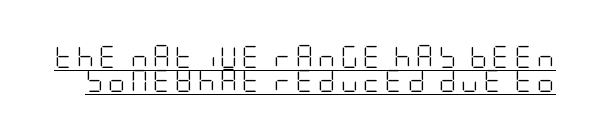
Q: Is the text bold? A: No.
Q: Is the text italic (slanted)? A: No, it is upright.
Q: Is the text underlined? A: Yes.
Q: Is the spacing between letters normal or unusually wide? A: Unusually wide.
Q: Is the spacing between lines tight, normal or loose? A: Tight.
